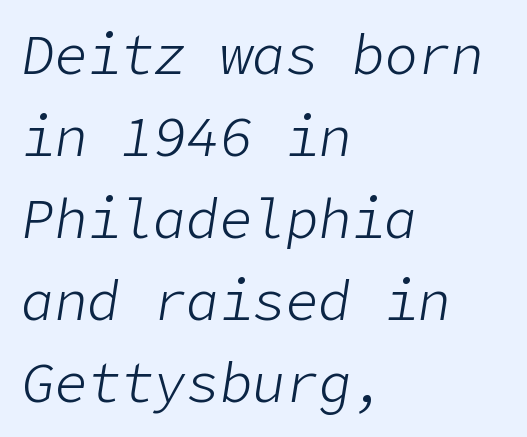
Q: Is the text bold? A: No.
Q: Is the text italic (slanted)? A: Yes, it leans right by about 9 degrees.
Q: Is the text underlined? A: No.
Q: How is the paragraph aligned? A: Left-aligned.
Q: Is the spacing between letters normal or unusually wide? A: Normal.
Q: Is the spacing between lines tight, normal or loose? A: Normal.
Q: Width (condensed, normal, or wide)? A: Normal.
Q: Stroke contrast? A: Low.
Q: x-height? A: Medium.
